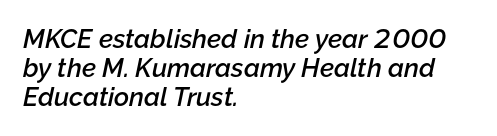
Q: Is the text bold? A: Semi-bold.
Q: Is the text italic (slanted)? A: Yes, it leans right by about 12 degrees.
Q: Is the text underlined? A: No.
Q: How is the paragraph aligned? A: Left-aligned.
Q: Is the spacing between letters normal or unusually wide? A: Normal.
Q: Is the spacing between lines tight, normal or loose? A: Tight.
